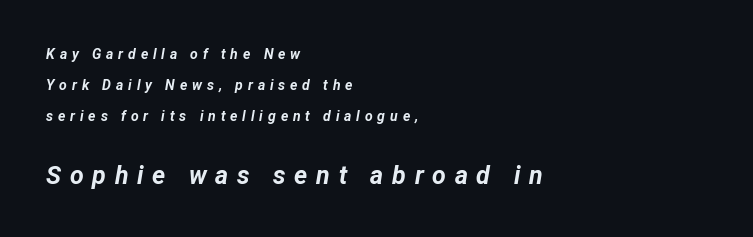
The image shows 25 px bold type, italic (leaning right); set left-aligned, loose line spacing (2.23x), unusually wide letter spacing (+0.35 em), not underlined; the second (bottom) block is 1.79x larger.
